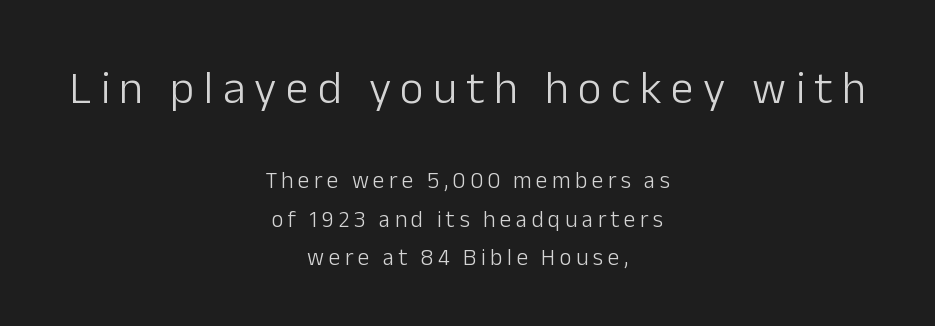
No heavy texture on the line: the type isn't bold. Letters rest on an invisible, unmarked baseline. Block one is the big one; block two sits smaller underneath. The face used here is proportionally spaced, like ordinary book or web type. Casual observation: everything's sitting right in the middle.
